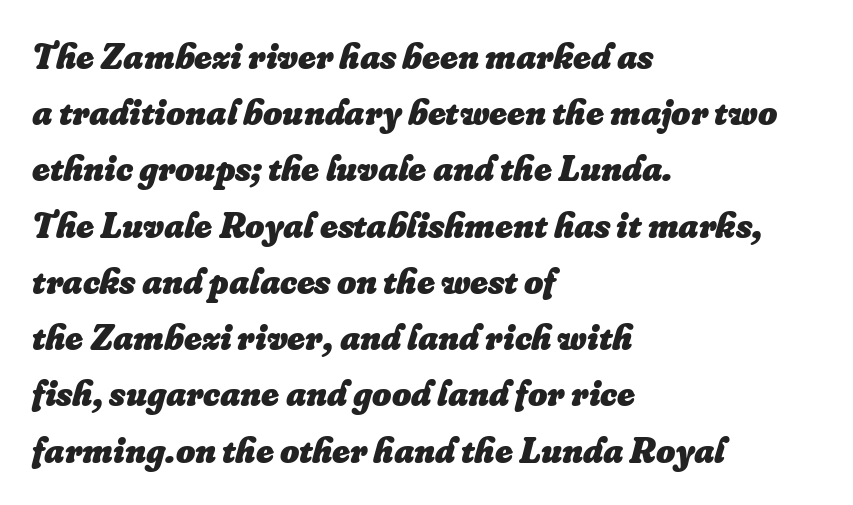
Q: Is the text bold? A: Yes.
Q: Is the text italic (slanted)? A: Yes, it leans right by about 16 degrees.
Q: Is the text underlined? A: No.
Q: How is the paragraph aligned? A: Left-aligned.
Q: Is the spacing between letters normal or unusually wide? A: Normal.
Q: Is the spacing between lines tight, normal or loose? A: Normal.
Q: Width (condensed, normal, or wide)? A: Normal.
Q: Stroke contrast? A: Low.
Q: x-height? A: Small.
Q: Monospaced? A: No.
